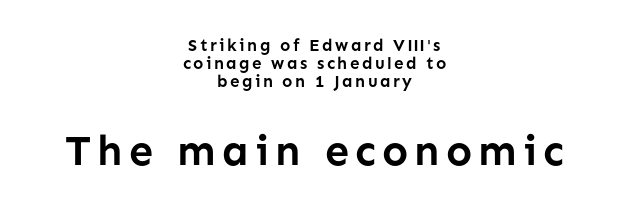
Typographically, this falls in the sans-serif category. The rendering uses natural spacing where letterforms have individual widths. As a designer I'd log this as weight 700, bold. The line-height multiplier appears low, near solid setting. Here the second block reads like a headline and the first like body copy.
